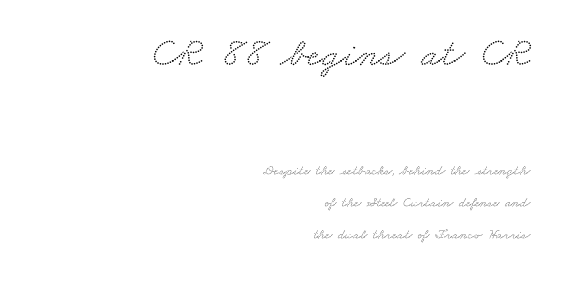
{"serif": "yes", "width": "wide", "stroke_contrast": "medium", "x_height": "small", "monospaced": "no", "underline": "no", "align": "right", "line_spacing": "loose", "line_spacing_ratio": 2.3, "letter_spacing": "normal", "letter_spacing_em": 0.0, "larger_block": "first", "size_ratio": 2.93, "glyph_px": 41}
